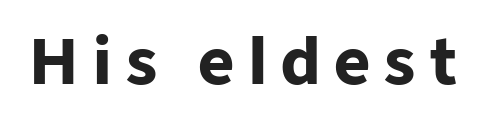
{"serif": "no", "italic": "no", "bold": "yes", "weight": "heavy", "width": "normal", "stroke_contrast": "low", "x_height": "medium", "monospaced": "no", "underline": "no", "letter_spacing": "wide", "letter_spacing_em": 0.2, "glyph_px": 63}
